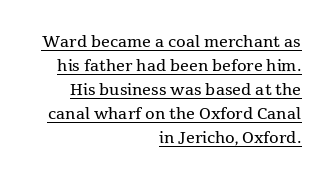
In CSS terms this would be text-align: right. Do the letters lean? They stand straight. Stroke thickness stays within the range of a standard reading face or lighter. Underline: present. What stands out about the letter spacing? Nothing — it is the standard amount.
